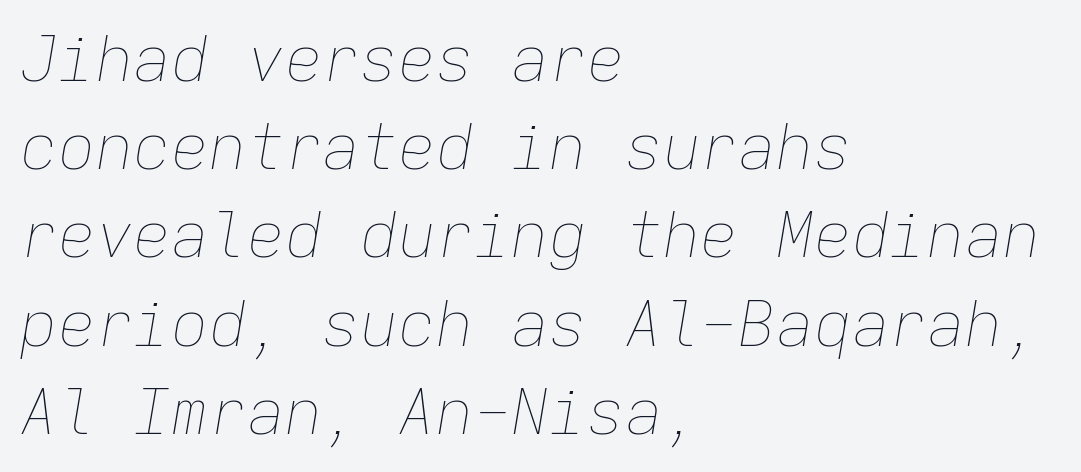
Q: Is the text bold? A: No.
Q: Is the text italic (slanted)? A: Yes, it leans right by about 9 degrees.
Q: Is the text underlined? A: No.
Q: How is the paragraph aligned? A: Left-aligned.
Q: Is the spacing between letters normal or unusually wide? A: Normal.
Q: Is the spacing between lines tight, normal or loose? A: Normal.
Q: Width (condensed, normal, or wide)? A: Normal.
Q: Stroke contrast? A: Low.
Q: x-height? A: Medium.
Q: Monospaced? A: Yes.
